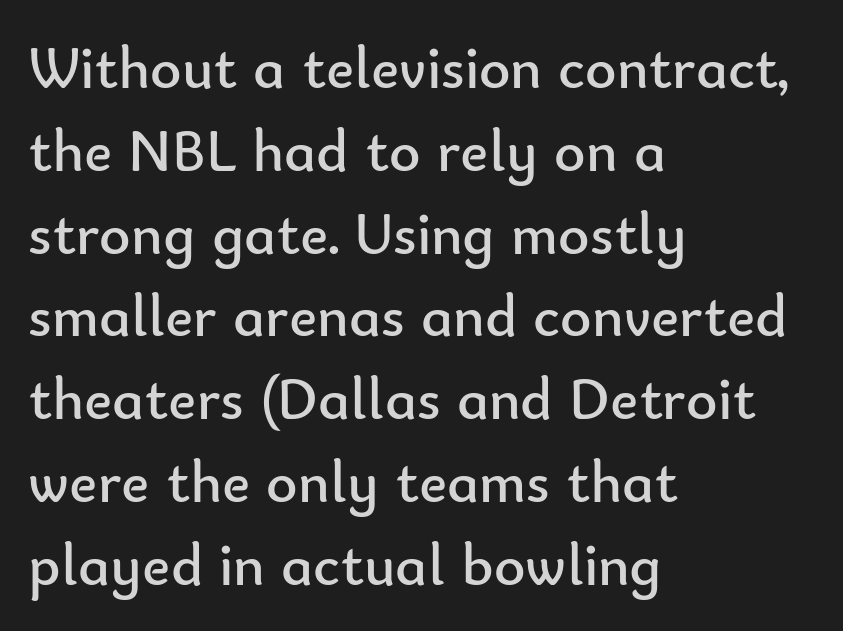
Weight: not bold — regular or lighter. Does the lettering tilt? It doesn't — this is upright. One glance says typical: line gaps are just what's usual. Compared with a centered layout, this one pins lines to the left instead. The rendering shows plain stroke endings on the letterforms — a sans-serif design.
